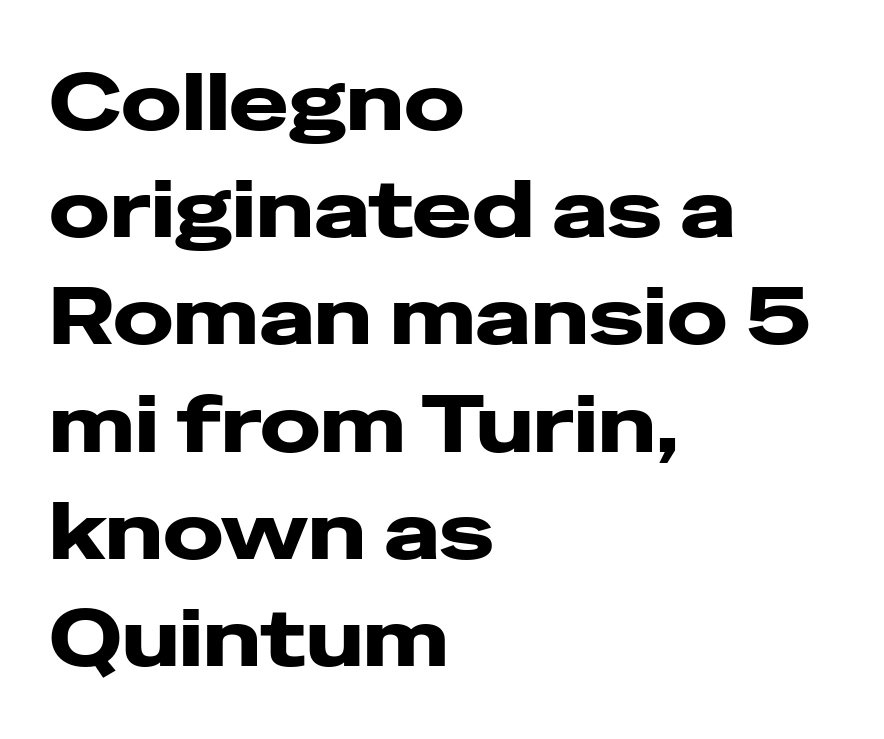
Are there feet on the stems? There aren't — it's a sans. Normally led — the rows are evenly, conventionally spaced. Rendered with straight, roman letterforms. Compared with a centered layout, this one pins lines to the left instead.
